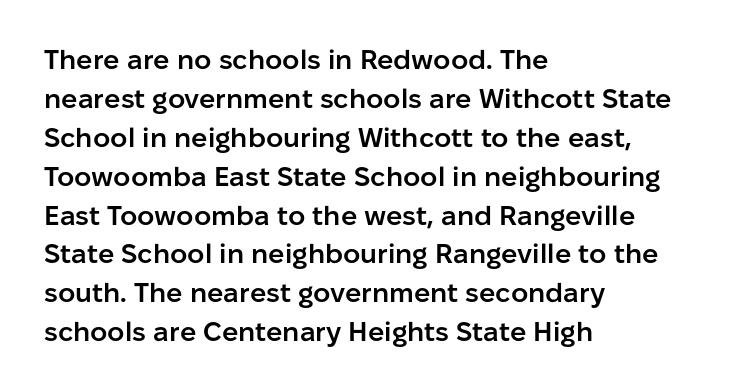
Spacing between characters is what you'd get straight out of the box. The space directly below the letters is spotless. The lines are quadded left. This sample uses an upright cut, with every glyph sitting square on the baseline. Look at the stroke-to-counter ratio: somewhat heavy, a semibold.
